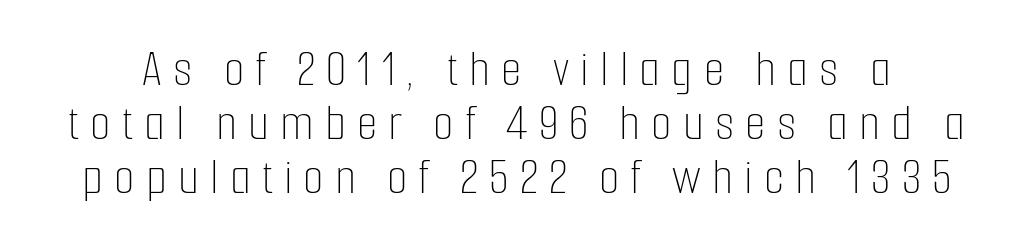
The image shows 53 px thin, condensed type, upright; set tight line spacing (1.02x), unusually wide letter spacing (+0.21 em), not underlined; low stroke contrast and a medium x-height.
